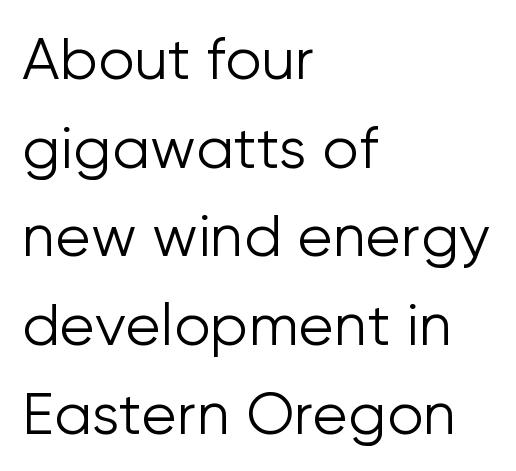
The image shows 58 px light sans-serif type, upright; set left-aligned, normal line spacing (1.53x), normal letter spacing, not underlined; low stroke contrast and a medium x-height.
